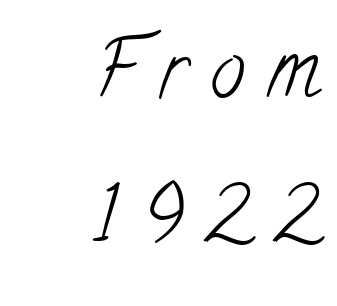
{"serif": "yes", "bold": "no", "weight": "light", "width": "condensed", "stroke_contrast": "low", "x_height": "small", "monospaced": "no", "underline": "no", "align": "right", "line_spacing_ratio": 1.88, "letter_spacing": "wide", "letter_spacing_em": 0.3, "glyph_px": 78}
